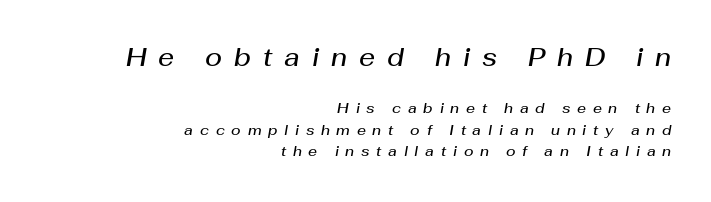
All the whitespace from short lines collects on the left. The designer left line spacing at the default. Between one letter and the next there's a generous, obvious gap. The letters are slanted; this is an italic face. Glance below the letters and you will spot only blank space. A fair bit of extra ink — the face is semibold, not bold.
